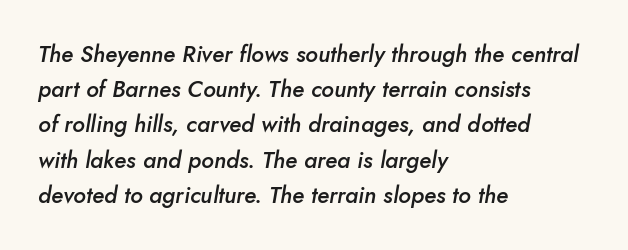
Between one letter and the next there's only the usual sliver of space. This rendering features lettering with no underline. Honestly, the row spacing looks completely unremarkable. Caption: multi-line text, flush left, ragged right. Emphasis-style slanted type is in use. Does the weight exceed regular? Yes, but only to semibold.
